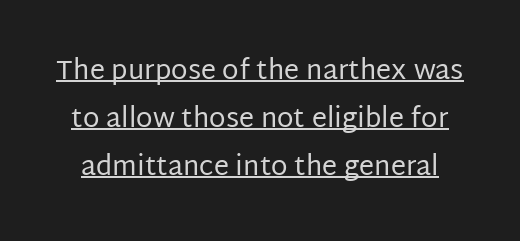
{"italic": "no", "bold": "no", "underline": "yes", "line_spacing_ratio": 1.77, "letter_spacing": "normal", "letter_spacing_em": 0.0, "glyph_px": 27}
